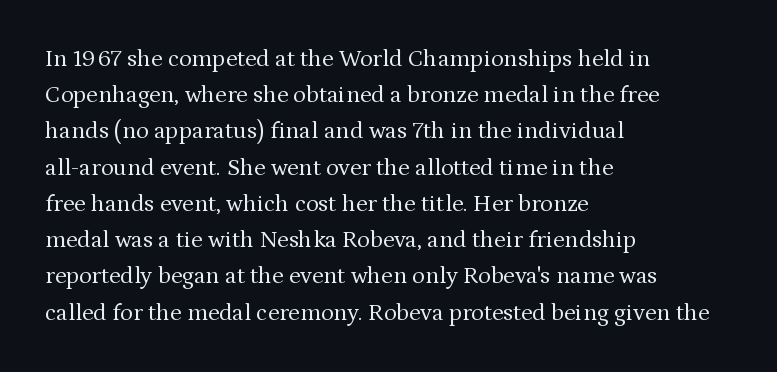
{"italic": "no", "bold": "no", "underline": "no", "align": "left", "line_spacing": "normal", "line_spacing_ratio": 1.51, "letter_spacing": "normal", "letter_spacing_em": 0.0, "glyph_px": 24}
